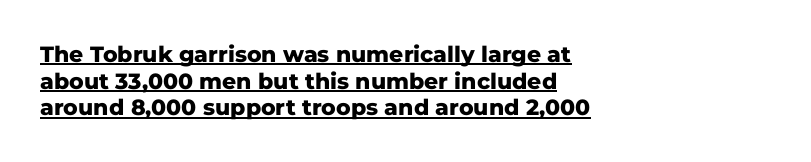
{"italic": "no", "bold": "yes", "underline": "yes", "align": "left", "line_spacing_ratio": 1.21, "letter_spacing": "normal", "letter_spacing_em": 0.0, "glyph_px": 22}
